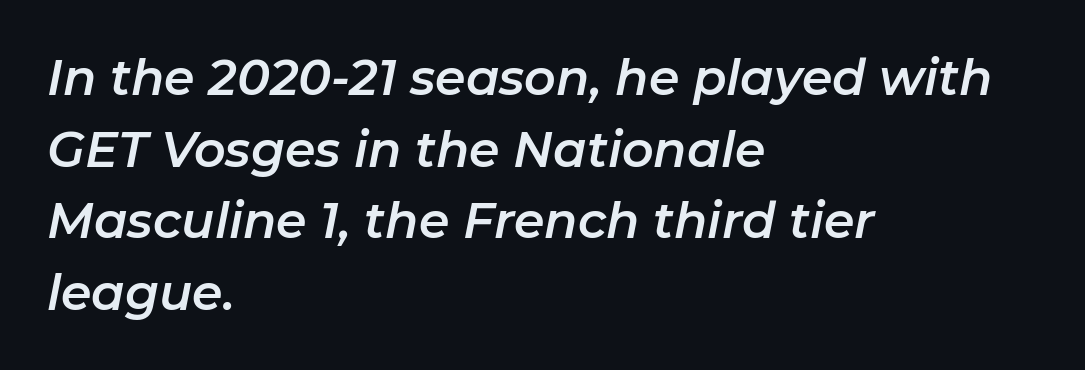
The image shows 49 px text type, italic (leaning right); set left-aligned, normal line spacing (1.46x), normal letter spacing, not underlined; low stroke contrast and a medium x-height.
